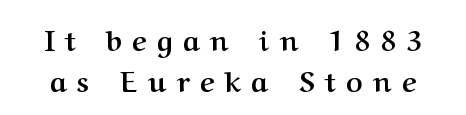
The image shows 28 px semibold serif type, upright; set normal line spacing (1.46x), unusually wide letter spacing (+0.38 em), not underlined; medium stroke contrast and a medium x-height.
